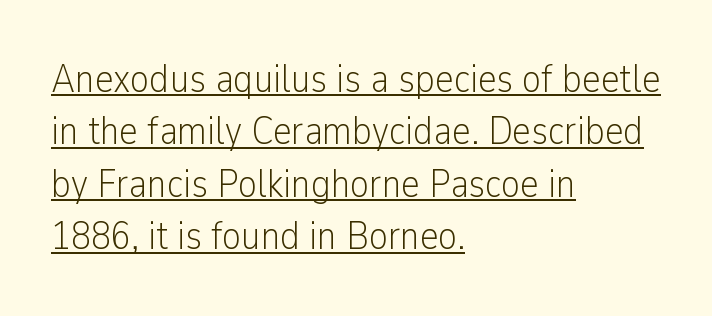
Q: Is the text bold? A: No.
Q: Is the text italic (slanted)? A: No, it is upright.
Q: Is the typeface a serif or a sans-serif typeface? A: Sans-serif.
Q: Is the text underlined? A: Yes.
Q: How is the paragraph aligned? A: Left-aligned.
Q: Is the spacing between letters normal or unusually wide? A: Normal.
Q: Is the spacing between lines tight, normal or loose? A: Normal.
Q: Width (condensed, normal, or wide)? A: Condensed.
Q: Stroke contrast? A: Low.
Q: x-height? A: Medium.
Q: Monospaced? A: No.
